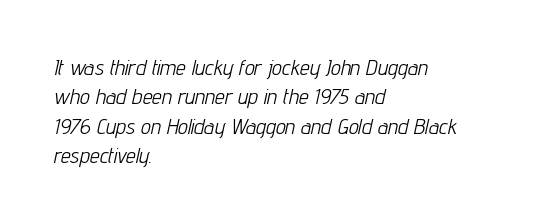
{"italic": "yes", "lean": "right", "slant_degrees": 12, "bold": "no", "underline": "no", "align": "left", "line_spacing": "normal", "line_spacing_ratio": 1.34, "letter_spacing": "normal", "letter_spacing_em": 0.0, "glyph_px": 22}
